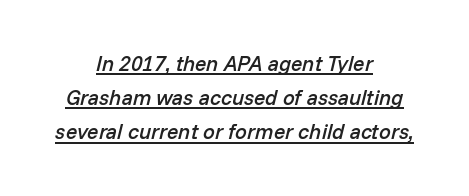
The image shows 21 px text type, italic (leaning right); set centered, normal line spacing (1.63x), normal letter spacing, underlined.
